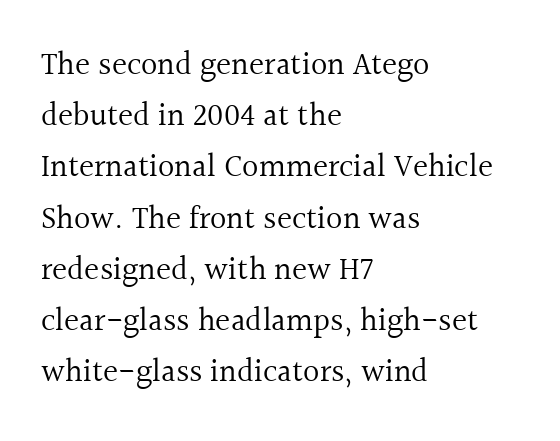
Q: Is the text bold? A: No.
Q: Is the text italic (slanted)? A: No, it is upright.
Q: Is the typeface a serif or a sans-serif typeface? A: Serif.
Q: Is the text underlined? A: No.
Q: How is the paragraph aligned? A: Left-aligned.
Q: Is the spacing between letters normal or unusually wide? A: Normal.
Q: Is the spacing between lines tight, normal or loose? A: Normal.
Q: Width (condensed, normal, or wide)? A: Normal.
Q: x-height? A: Medium.
Q: Monospaced? A: No.
